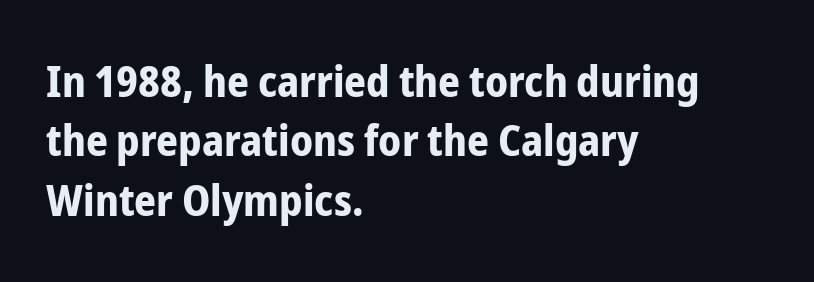
The image shows 43 px bold, condensed sans-serif type, upright; set left-aligned, normal line spacing (1.38x), normal letter spacing, not underlined; low stroke contrast and a medium x-height.
